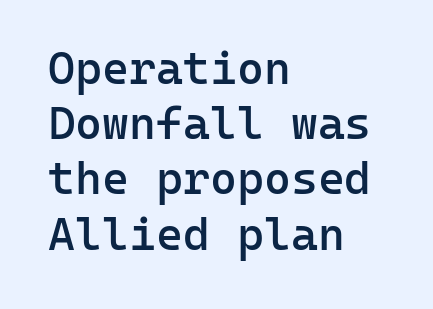
The image shows 46 px semibold sans-serif type, upright, monospaced; set left-aligned, line spacing 1.2x, normal letter spacing, not underlined; low stroke contrast and a medium x-height.
